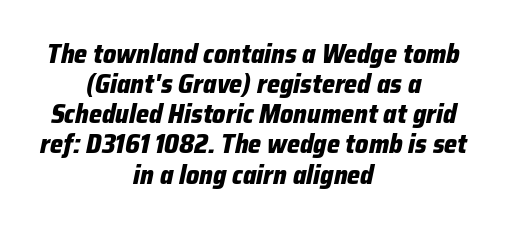
Spacing between characters is what you'd get straight out of the box. Horizontally, the lines are justified to the midpoint only. Any mark beneath the type? The region is blank. This is oblique type, the kind used for emphasis or titles.
